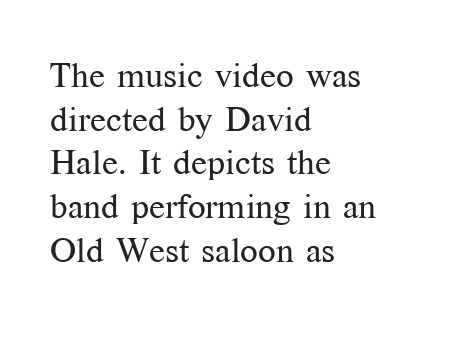
The image shows 35 px regular-weight serif type, upright; set left-aligned, normal line spacing (1.25x), normal letter spacing, not underlined; medium stroke contrast and a medium x-height.
